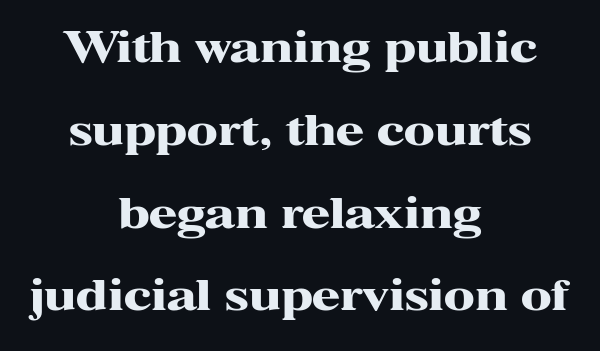
Q: Is the text bold? A: Yes.
Q: Is the text italic (slanted)? A: No, it is upright.
Q: Is the typeface a serif or a sans-serif typeface? A: Serif.
Q: Is the text underlined? A: No.
Q: How is the paragraph aligned? A: Centered.
Q: Is the spacing between letters normal or unusually wide? A: Normal.
Q: Is the spacing between lines tight, normal or loose? A: Loose.
Q: Width (condensed, normal, or wide)? A: Wide.
Q: Stroke contrast? A: High.
Q: x-height? A: Medium.
Q: Monospaced? A: No.
